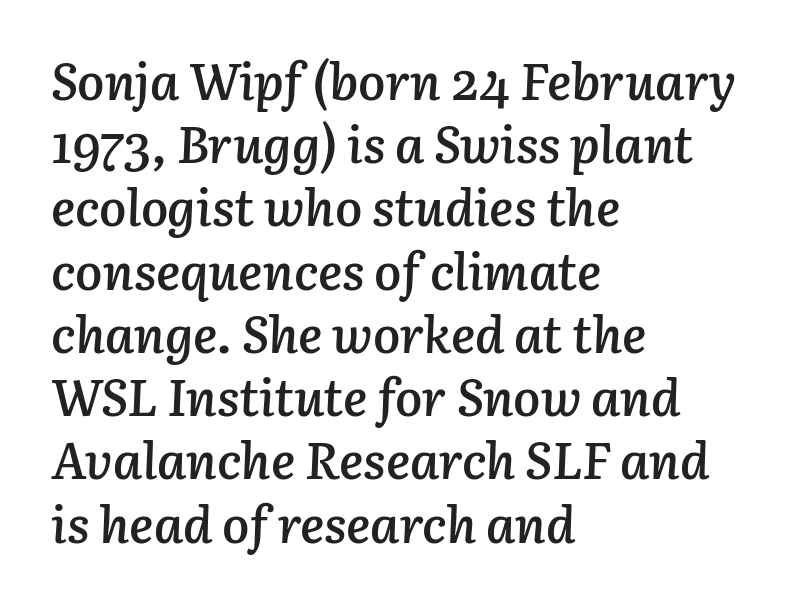
The image shows 51 px semibold type, italic (leaning right); set left-aligned, line spacing 1.24x, normal letter spacing, not underlined; low stroke contrast and a medium x-height.
